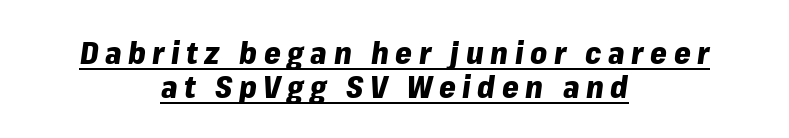
Descenders here cross a horizontal rule under the line. Notice how thick the strokes are: this is what a full bold looks like. Think of a printed novel: that variable character pitch is what you see here. Is the letter spacing exaggerated? Yes — the characters are pushed far apart.
